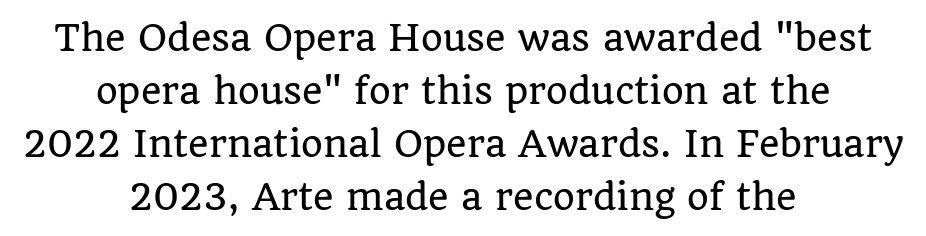
The image shows 35 px serif type, upright; set centered, normal line spacing (1.51x), normal letter spacing, not underlined; low stroke contrast and a large x-height.
